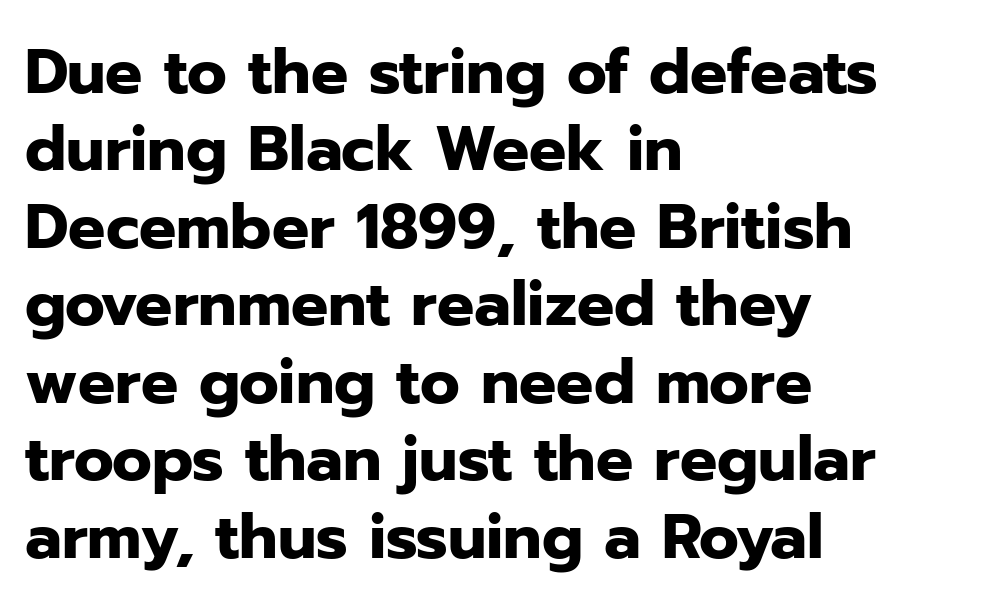
Q: Is the text bold? A: Yes.
Q: Is the text italic (slanted)? A: No, it is upright.
Q: Is the typeface a serif or a sans-serif typeface? A: Sans-serif.
Q: Is the text underlined? A: No.
Q: How is the paragraph aligned? A: Left-aligned.
Q: Is the spacing between letters normal or unusually wide? A: Normal.
Q: Is the spacing between lines tight, normal or loose? A: Normal.
Q: Width (condensed, normal, or wide)? A: Normal.
Q: Stroke contrast? A: Low.
Q: x-height? A: Medium.
Q: Monospaced? A: No.
